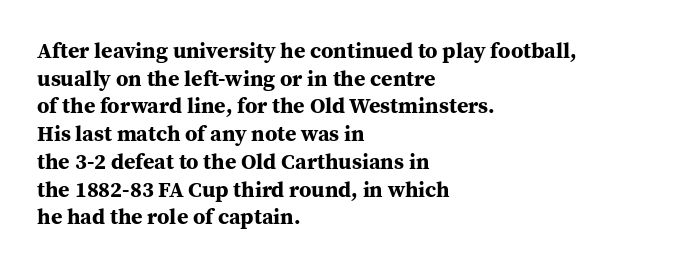
Q: Is the text bold? A: Yes.
Q: Is the text italic (slanted)? A: No, it is upright.
Q: Is the text underlined? A: No.
Q: How is the paragraph aligned? A: Left-aligned.
Q: Is the spacing between letters normal or unusually wide? A: Normal.
Q: Is the spacing between lines tight, normal or loose? A: Normal.
